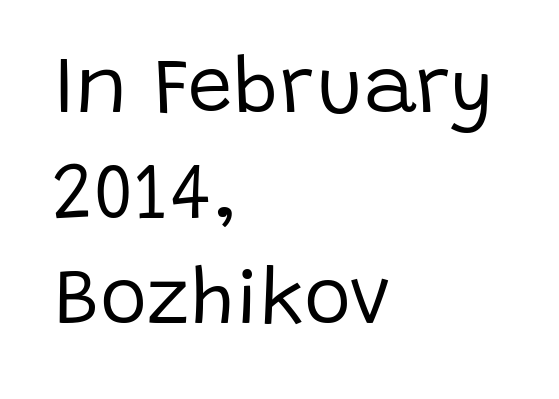
{"serif": "no", "italic": "no", "bold": "no", "weight": "regular", "width": "normal", "stroke_contrast": "low", "x_height": "large", "monospaced": "no", "underline": "no", "align": "left", "line_spacing": "normal", "line_spacing_ratio": 1.32, "letter_spacing": "normal", "letter_spacing_em": 0.0, "glyph_px": 80}
